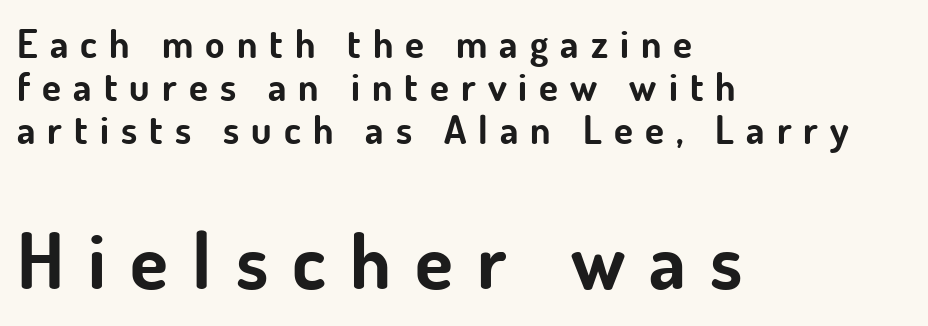
The type is letterspaced generously, with wide tracking. The ragged edge is on the right, which tells us the setting is flush left. Varying glyph widths throughout — classic text-font behaviour. If you squint, the bottom block still reads clearly — it's the larger of the two. Students, this is bold: see how much ink each stroke carries. Style check: upright.
